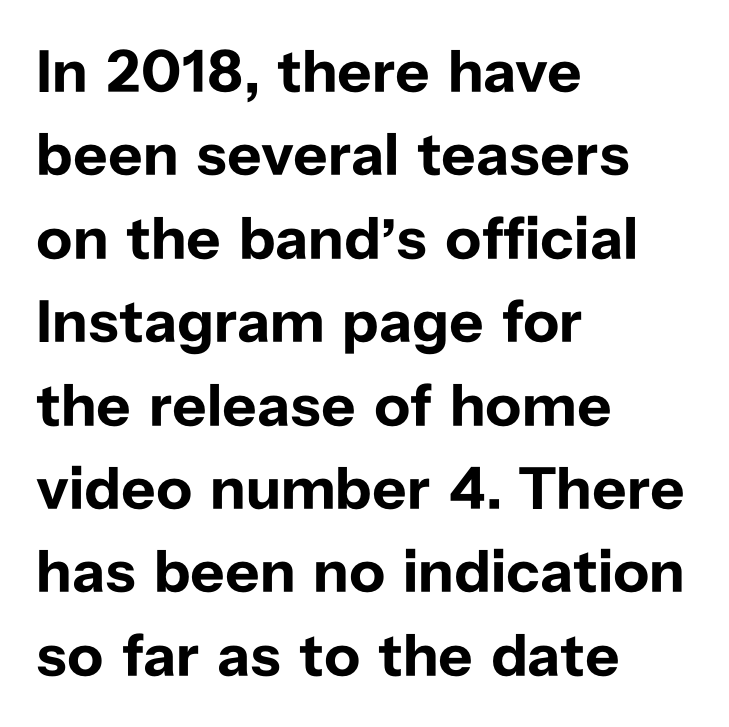
Observe the ordinary spacing: letters are neighbours, not strangers. The designer left line spacing at the default. I'd call this a sans setting — the letters go barefoot. Teacher's note: observe the even left margin — that is flush-left alignment. When letters stand straight like this, we call the style roman or upright. Is the type bold? Yes — the strokes are clearly thick and heavy.
